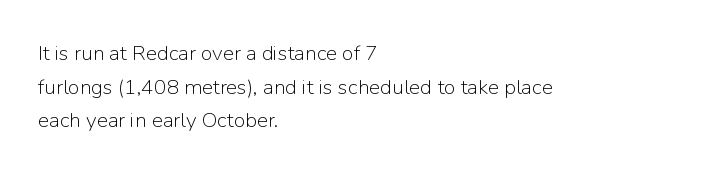
{"italic": "no", "bold": "no", "underline": "no", "align": "left", "line_spacing": "normal", "line_spacing_ratio": 1.6, "letter_spacing": "normal", "letter_spacing_em": 0.0, "glyph_px": 21}
